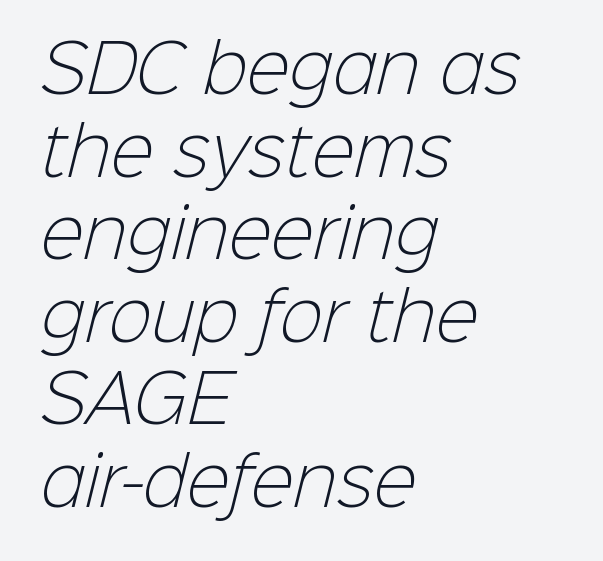
{"serif": "no", "bold": "no", "weight": "light", "width": "normal", "stroke_contrast": "low", "x_height": "medium", "monospaced": "no", "underline": "no", "align": "left", "line_spacing": "normal", "line_spacing_ratio": 1.27, "letter_spacing": "normal", "letter_spacing_em": 0.0, "glyph_px": 65}
